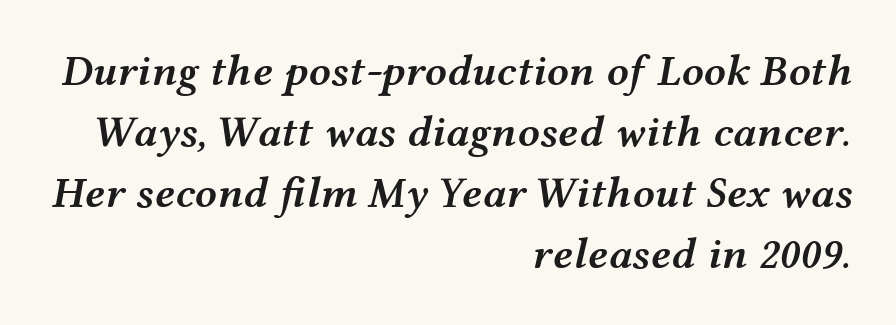
The typography opts for an oblique posture over an upright one. Tracking here is standard; glyphs follow each other at the usual distance. A flush-right, rag-left setting is used for this passage. Do the characters align in a grid? No, the font is proportional. Has an underline been added? It has not.
